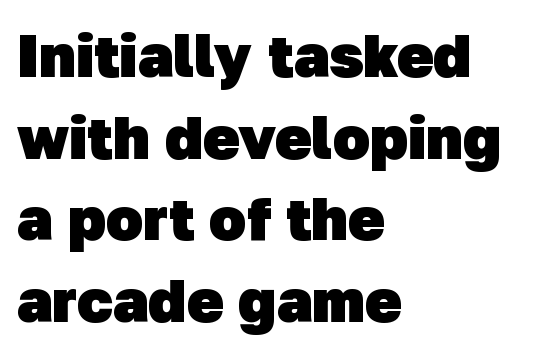
The font family rendered here belongs to the sans-serif group. There is no visible air inserted between adjacent glyphs. Caption: bold face, heavy strokes. Here the designer chose a conventional face with non-uniform glyph widths. The zone under the glyphs is completely vacant.
